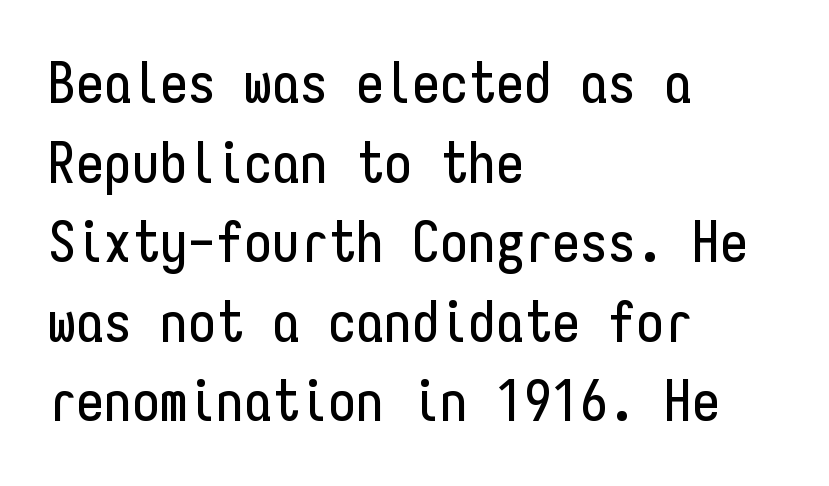
{"serif": "no", "italic": "no", "width": "condensed", "stroke_contrast": "low", "x_height": "medium", "monospaced": "yes", "underline": "no", "align": "left", "line_spacing": "normal", "line_spacing_ratio": 1.42, "letter_spacing": "normal", "letter_spacing_em": 0.0, "glyph_px": 56}
